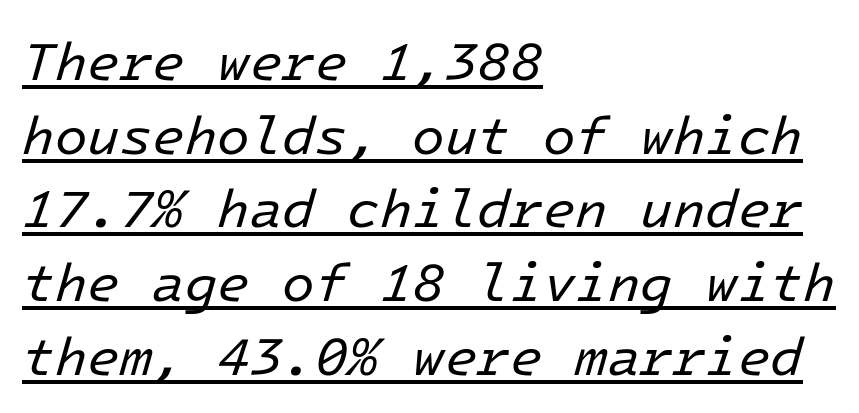
Q: Is the text bold? A: No.
Q: Is the text italic (slanted)? A: Yes, it leans right by about 16 degrees.
Q: Is the text underlined? A: Yes.
Q: How is the paragraph aligned? A: Left-aligned.
Q: Is the spacing between letters normal or unusually wide? A: Normal.
Q: Is the spacing between lines tight, normal or loose? A: Normal.
Q: Width (condensed, normal, or wide)? A: Normal.
Q: Stroke contrast? A: Low.
Q: x-height? A: Medium.
